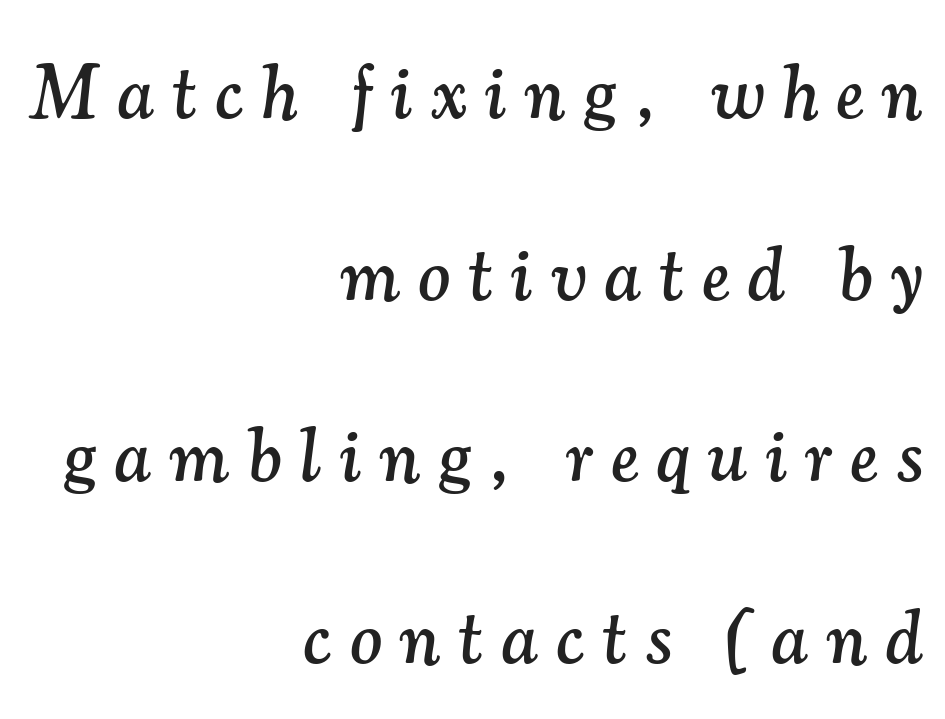
Q: Is the text italic (slanted)? A: Yes, it leans right by about 7 degrees.
Q: Is the typeface a serif or a sans-serif typeface? A: Serif.
Q: Is the text underlined? A: No.
Q: How is the paragraph aligned? A: Right-aligned.
Q: Is the spacing between letters normal or unusually wide? A: Unusually wide.
Q: Is the spacing between lines tight, normal or loose? A: Loose.
Q: Width (condensed, normal, or wide)? A: Normal.
Q: Stroke contrast? A: Medium.
Q: x-height? A: Small.
Q: Monospaced? A: No.
